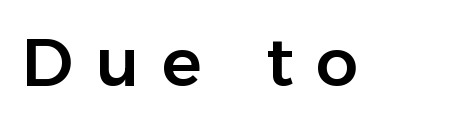
This sample has the flowing, uneven cadence of proportional lettering. The gap between lines stays unmarked. Characters remain perfectly vertical along every line. Is this a sans? Yes — the strokes have no serifs.
